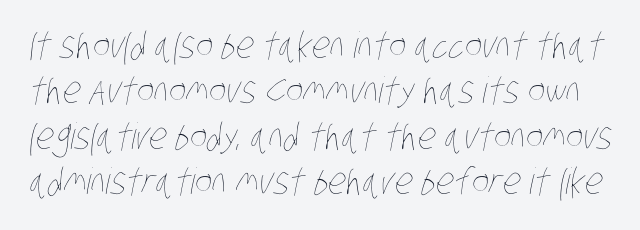
{"bold": "no", "weight": "thin", "width": "condensed", "stroke_contrast": "low", "x_height": "large", "monospaced": "no", "underline": "no", "line_spacing": "normal", "line_spacing_ratio": 1.26, "letter_spacing": "normal", "letter_spacing_em": 0.0, "glyph_px": 36}
